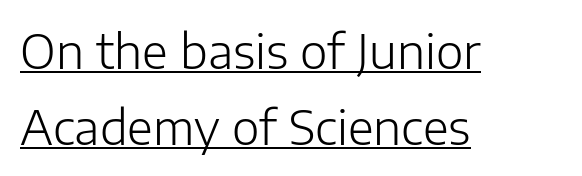
Q: Is the text bold? A: No.
Q: Is the text italic (slanted)? A: No, it is upright.
Q: Is the typeface a serif or a sans-serif typeface? A: Sans-serif.
Q: Is the text underlined? A: Yes.
Q: How is the paragraph aligned? A: Left-aligned.
Q: Is the spacing between letters normal or unusually wide? A: Normal.
Q: Is the spacing between lines tight, normal or loose? A: Normal.
Q: Width (condensed, normal, or wide)? A: Normal.
Q: Stroke contrast? A: Low.
Q: x-height? A: Medium.
Q: Monospaced? A: No.
